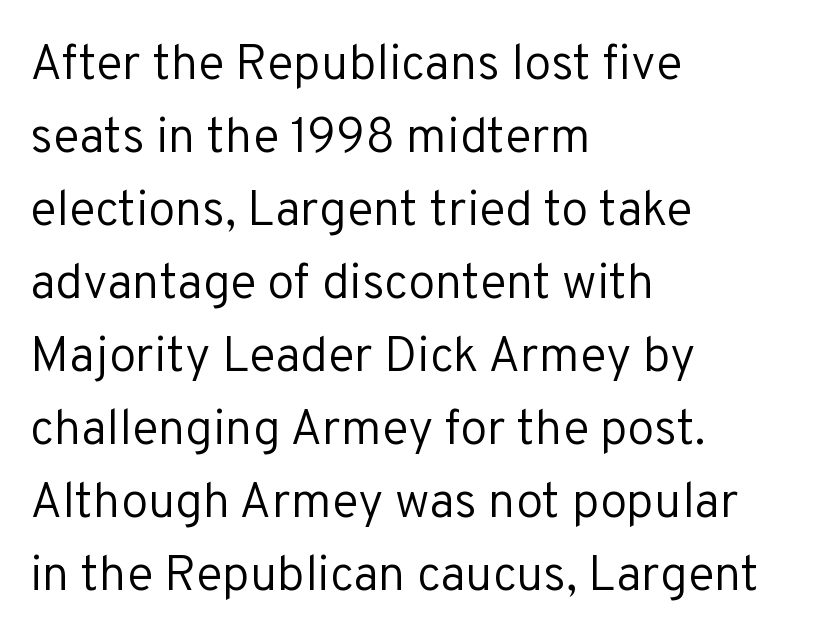
{"serif": "no", "italic": "no", "bold": "no", "weight": "regular", "width": "normal", "stroke_contrast": "low", "x_height": "medium", "monospaced": "no", "underline": "no", "align": "left", "line_spacing": "normal", "line_spacing_ratio": 1.49, "letter_spacing": "normal", "letter_spacing_em": 0.0, "glyph_px": 49}
